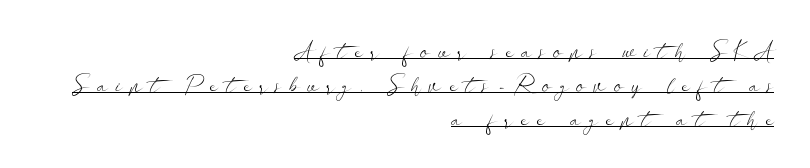
The image shows 24 px text type; set right-aligned, normal line spacing (1.42x), unusually wide letter spacing (+0.33 em), underlined.
